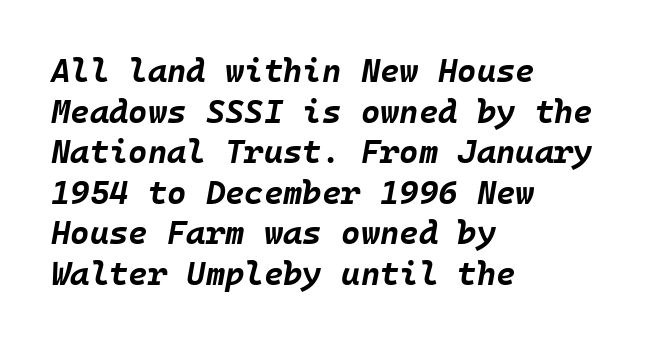
{"italic": "yes", "lean": "right", "slant_degrees": 10, "bold": "yes", "weight": "bold", "width": "normal", "stroke_contrast": "low", "x_height": "large", "underline": "no", "align": "left", "line_spacing_ratio": 1.23, "letter_spacing": "normal", "letter_spacing_em": 0.0, "glyph_px": 33}
